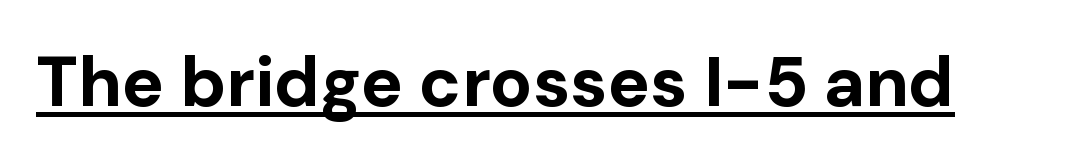
{"serif": "no", "italic": "no", "bold": "yes", "weight": "bold", "width": "normal", "stroke_contrast": "low", "x_height": "medium", "monospaced": "no", "underline": "yes", "letter_spacing": "normal", "letter_spacing_em": 0.0, "glyph_px": 70}
